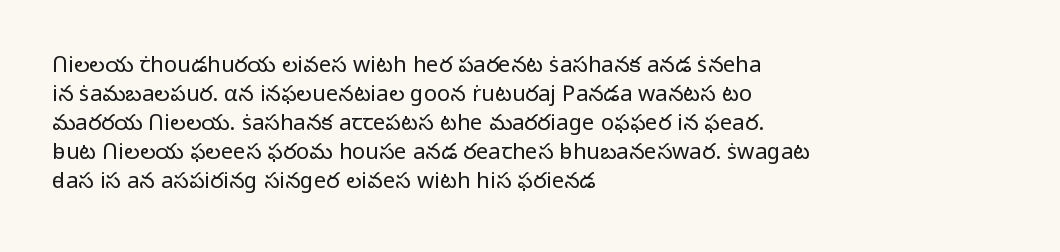
{"italic": "no", "bold": "no", "underline": "no", "align": "left", "line_spacing": "normal", "line_spacing_ratio": 1.32, "letter_spacing": "normal", "letter_spacing_em": 0.0, "glyph_px": 22}
